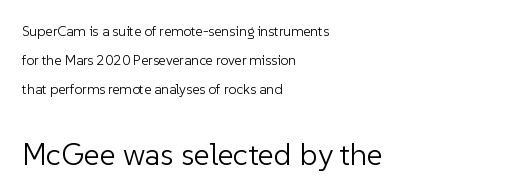
The image shows 31 px light sans-serif type, upright; set left-aligned, loose line spacing (2.07x), normal letter spacing, not underlined; the second (bottom) block is 2.21x larger; low stroke contrast and a medium x-height.
